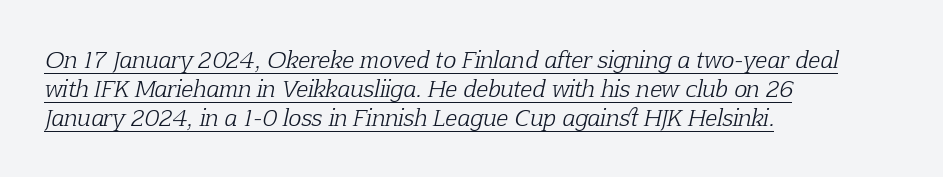
Between one letter and the next there's only the usual sliver of space. A student would call this left alignment; a typographer would say flush left, rag right. Interline gaps are of average width in this sample. Italic? Definitely — the glyphs are oblique. The rendering uses the underline text-decoration.
